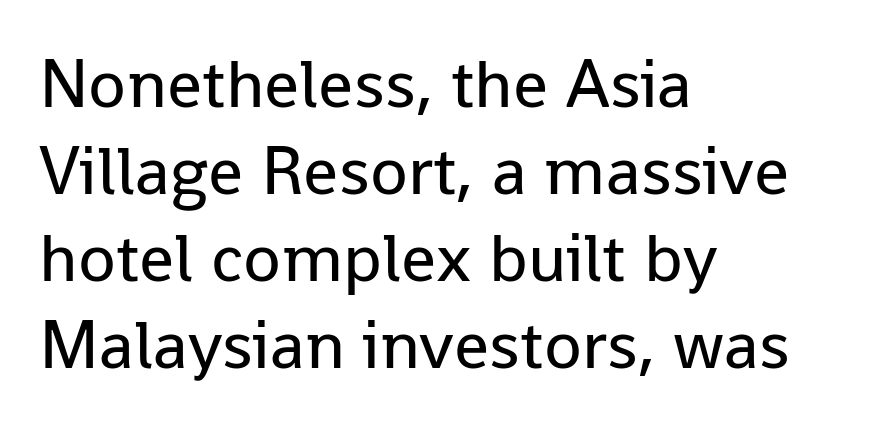
The image shows 69 px regular-weight sans-serif type, upright; set left-aligned, normal line spacing (1.26x), normal letter spacing, not underlined; low stroke contrast and a medium x-height.
